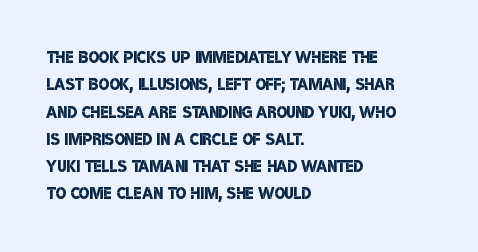
The image shows 22 px text type; set left-aligned, line spacing 1.24x, normal letter spacing, not underlined.
